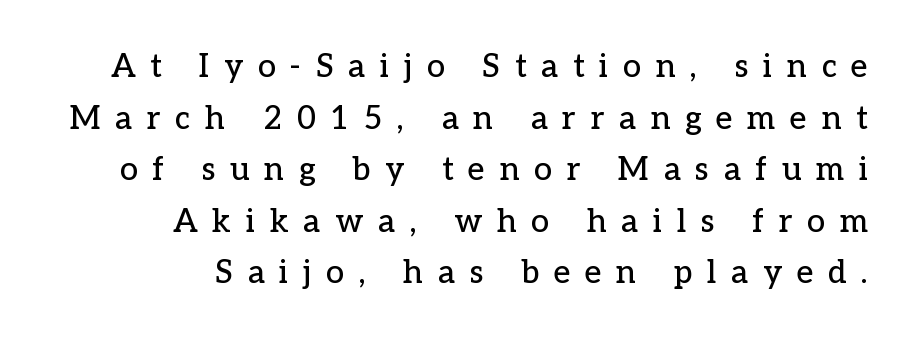
The image shows 32 px serif type, upright; set right-aligned, normal line spacing (1.61x), unusually wide letter spacing (+0.46 em), not underlined; low stroke contrast and a medium x-height.
